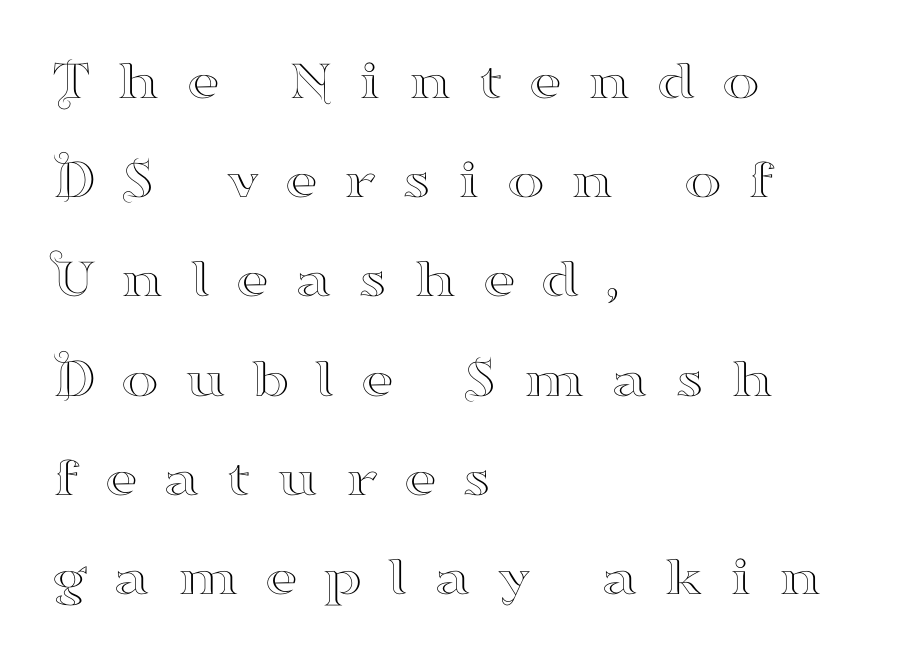
The image shows 57 px wide serif type, upright; set left-aligned, line spacing 1.74x, unusually wide letter spacing (+0.45 em), not underlined; high stroke contrast and a small x-height.
